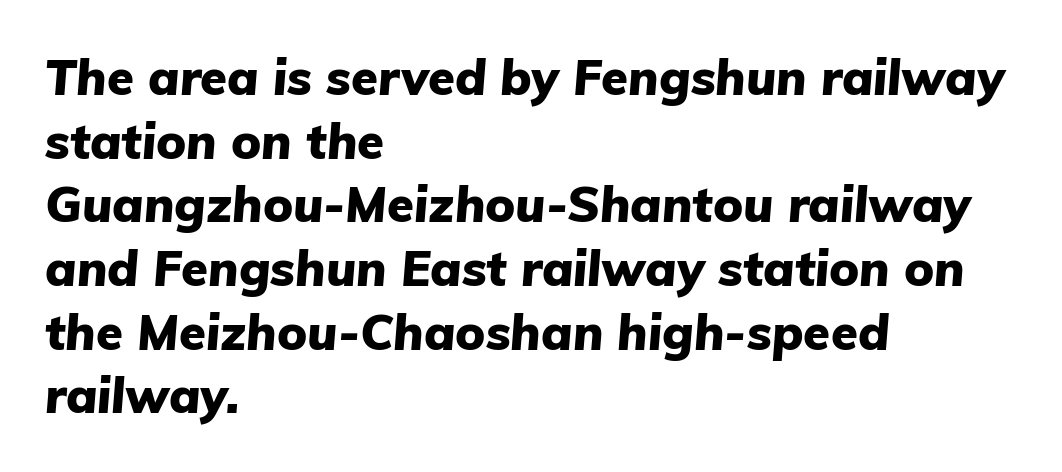
The image shows 49 px heavy type, italic (leaning right); set left-aligned, normal line spacing (1.3x), normal letter spacing, not underlined; low stroke contrast and a medium x-height.
